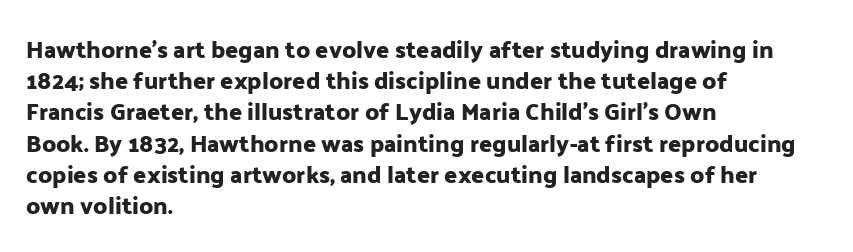
Does the copy run flush right? No — it runs flush left. The font's upright variant was chosen for this text. Descender tails drop into unmarked territory. Reading down the column, the eye jumps a familiar distance to each next line.
